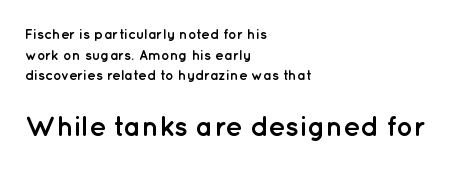
Q: Is the text bold? A: Yes.
Q: Is the text italic (slanted)? A: No, it is upright.
Q: Is the typeface a serif or a sans-serif typeface? A: Sans-serif.
Q: Is the text underlined? A: No.
Q: How is the paragraph aligned? A: Left-aligned.
Q: Is the spacing between letters normal or unusually wide? A: Normal.
Q: Is the spacing between lines tight, normal or loose? A: Normal.
Q: Which block of text is set in a larger size, the first (top) or the second (bottom)? A: The second (bottom) one.
Q: Width (condensed, normal, or wide)? A: Normal.
Q: Stroke contrast? A: Low.
Q: x-height? A: Medium.
Q: Monospaced? A: No.
